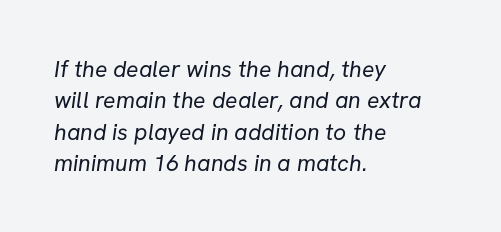
Q: Is the text bold? A: No.
Q: Is the text underlined? A: No.
Q: How is the paragraph aligned? A: Left-aligned.
Q: Is the spacing between letters normal or unusually wide? A: Normal.
Q: Is the spacing between lines tight, normal or loose? A: Normal.
